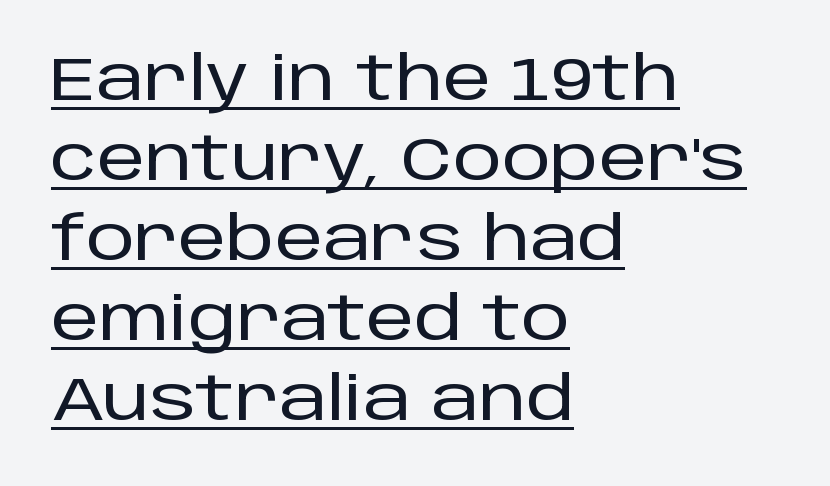
Italic: no, the glyphs are upright roman. This sample has the flowing, uneven cadence of proportional lettering. The passage is arranged the way most books set body copy — flush left. The rendering uses the underline text-decoration. The horizontal fit of the characters is conventional and even. Examine the stroke ends and you'll find no serifs.
